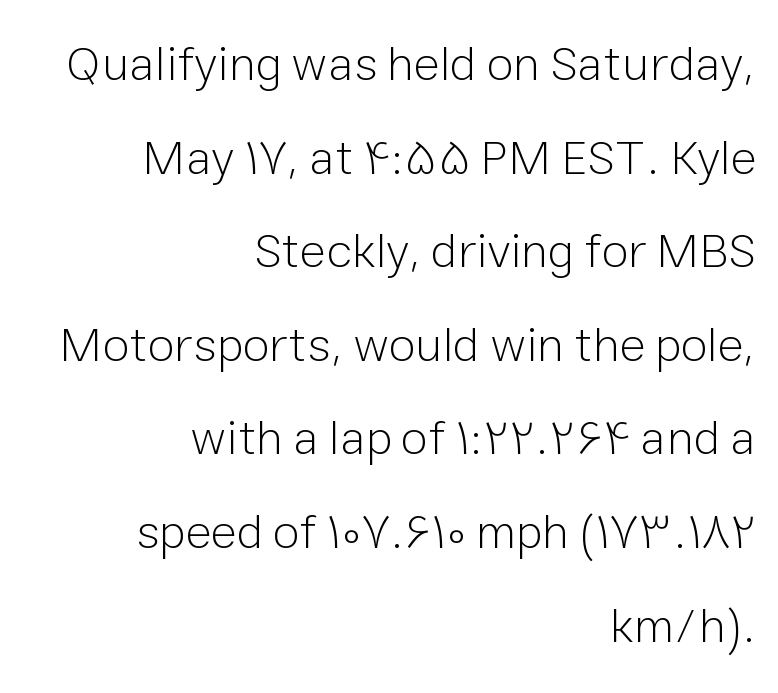
{"serif": "no", "italic": "no", "bold": "no", "weight": "light", "width": "normal", "stroke_contrast": "low", "x_height": "medium", "monospaced": "no", "underline": "no", "align": "right", "line_spacing": "loose", "line_spacing_ratio": 1.91, "letter_spacing": "normal", "letter_spacing_em": 0.0, "glyph_px": 49}
